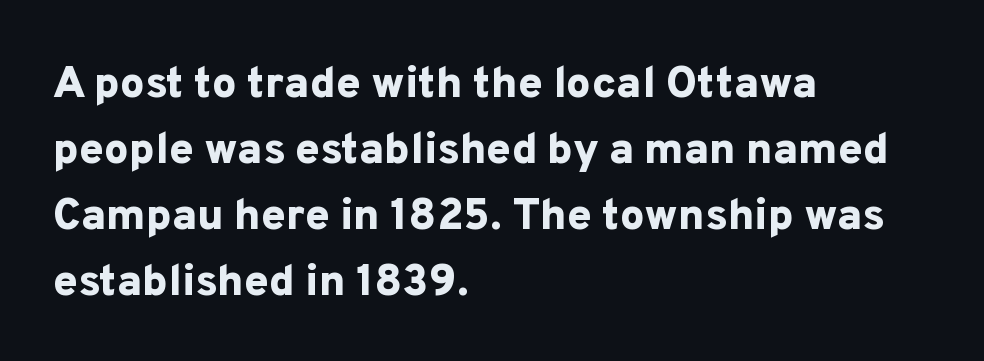
Q: Is the text bold? A: Yes.
Q: Is the text italic (slanted)? A: No, it is upright.
Q: Is the typeface a serif or a sans-serif typeface? A: Sans-serif.
Q: Is the text underlined? A: No.
Q: How is the paragraph aligned? A: Left-aligned.
Q: Is the spacing between letters normal or unusually wide? A: Normal.
Q: Is the spacing between lines tight, normal or loose? A: Normal.
Q: Width (condensed, normal, or wide)? A: Normal.
Q: Stroke contrast? A: Low.
Q: x-height? A: Medium.
Q: Monospaced? A: No.
